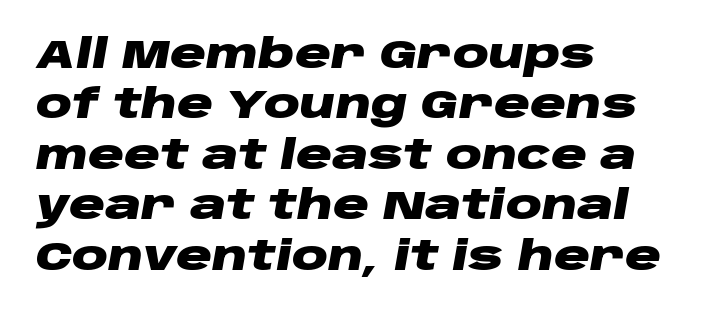
Each letter keeps its own natural width here, so spacing adapts to shape. The compositor pushed each line to the left boundary. Compared with an ordinary text face, these strokes are far heavier — a full bold. Each word holds together tightly as a unit, with standard inter-letter gaps. Quick note: interline space is typical. Posture: slanted.
